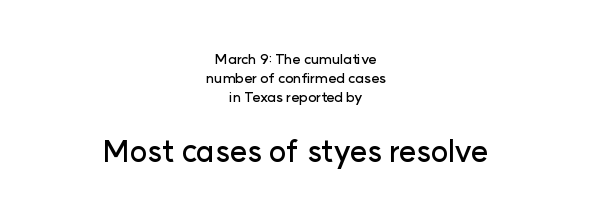
The image shows 30 px sans-serif type, upright; set centered, normal line spacing (1.37x), normal letter spacing, not underlined; the second (bottom) block is 2.14x larger; low stroke contrast and a medium x-height.
